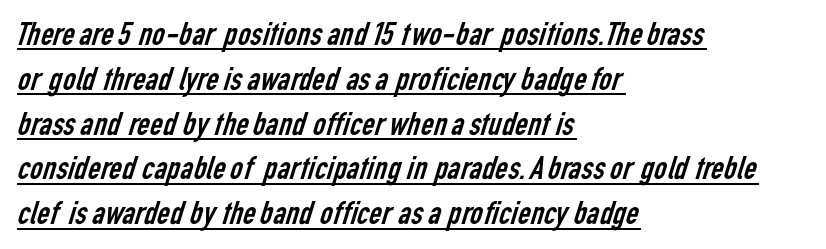
The image shows 35 px regular-weight, condensed sans-serif type; set left-aligned, normal line spacing (1.28x), normal letter spacing, underlined; low stroke contrast and a medium x-height.
